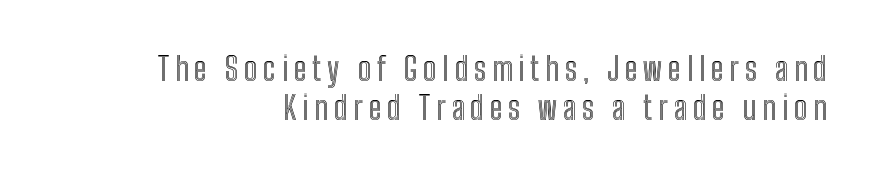
The image shows 32 px condensed type, upright; set right-aligned, line spacing 1.21x, not underlined; a medium x-height.
